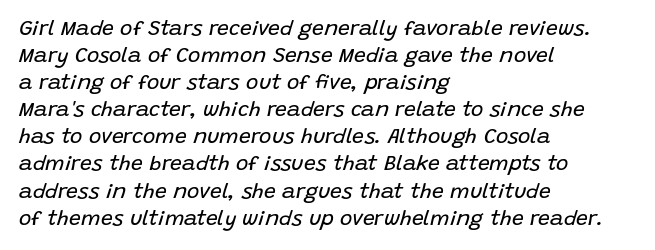
{"italic": "yes", "lean": "right", "slant_degrees": 15, "bold": "no", "underline": "no", "align": "left", "line_spacing": "normal", "line_spacing_ratio": 1.29, "letter_spacing": "normal", "letter_spacing_em": 0.0, "glyph_px": 21}
